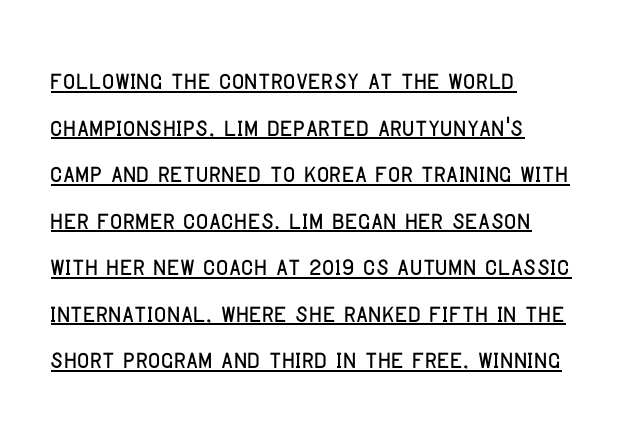
What kind of face is this? One without serifs — a sans. You could not count columns in this text — the font is proportionally spaced. The compositor pushed each line to the left boundary. Glance below the letters and you will spot a drawn line. Is there much room between lines? A standard amount, neither cramped nor airy.
